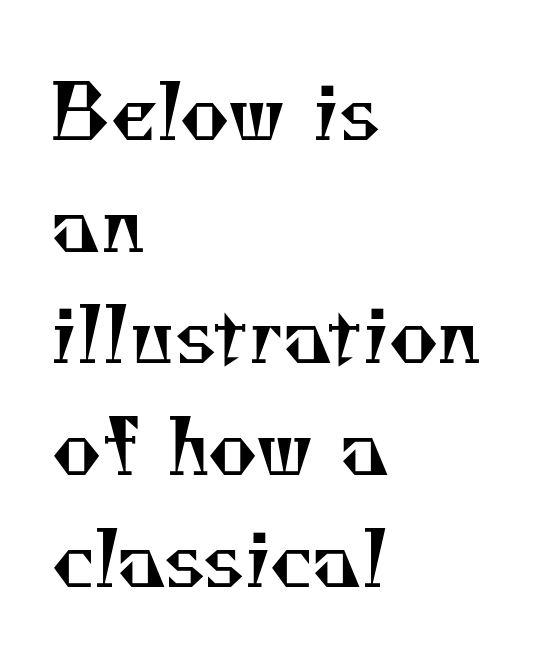
{"serif": "yes", "bold": "no", "weight": "regular", "width": "normal", "stroke_contrast": "medium", "x_height": "small", "monospaced": "no", "underline": "no", "align": "left", "line_spacing": "normal", "line_spacing_ratio": 1.47, "letter_spacing": "normal", "letter_spacing_em": 0.0, "glyph_px": 76}
